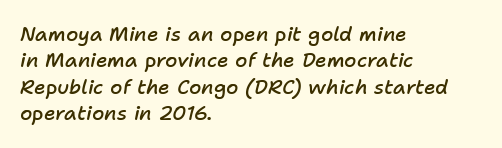
The image shows 20 px text type, italic (leaning right); set left-aligned, normal line spacing (1.32x), normal letter spacing, not underlined.
